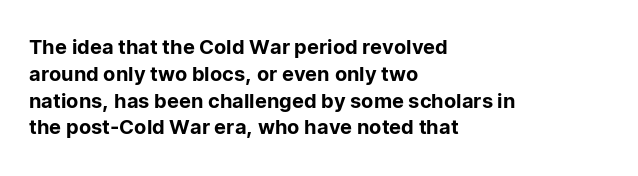
The image shows 20 px text type, upright; set left-aligned, normal line spacing (1.34x), normal letter spacing, not underlined.
